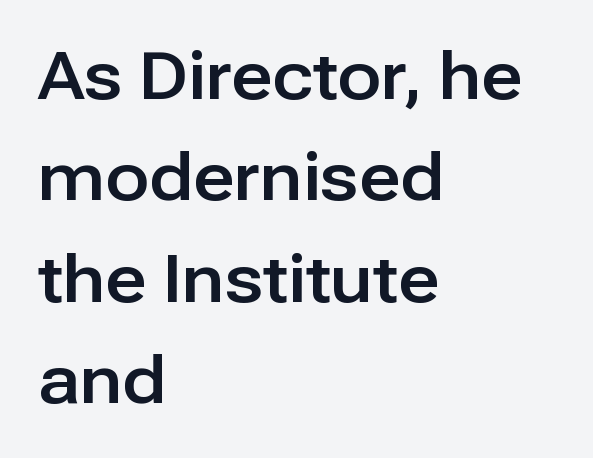
{"serif": "no", "italic": "no", "width": "normal", "stroke_contrast": "low", "x_height": "medium", "monospaced": "no", "underline": "no", "align": "left", "line_spacing": "normal", "line_spacing_ratio": 1.56, "letter_spacing": "normal", "letter_spacing_em": 0.0, "glyph_px": 65}
